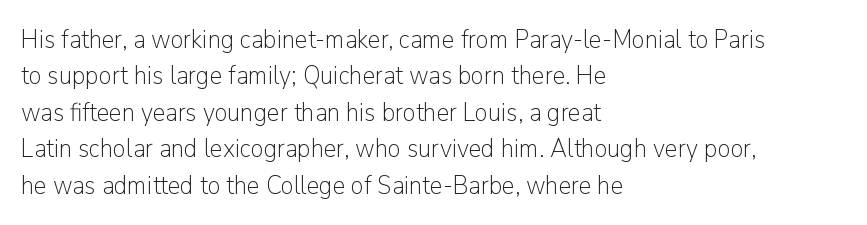
The image shows 26 px text type, upright; set left-aligned, normal line spacing (1.4x), normal letter spacing, not underlined.
